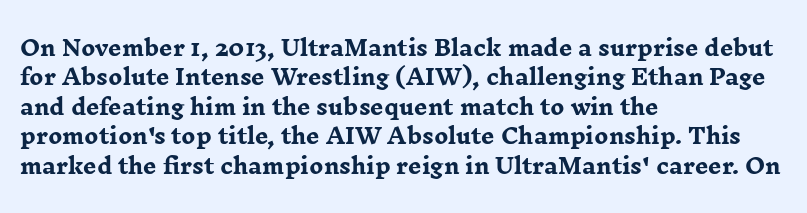
The image shows 21 px bold type, upright; set left-aligned, normal line spacing (1.4x), normal letter spacing, not underlined.
